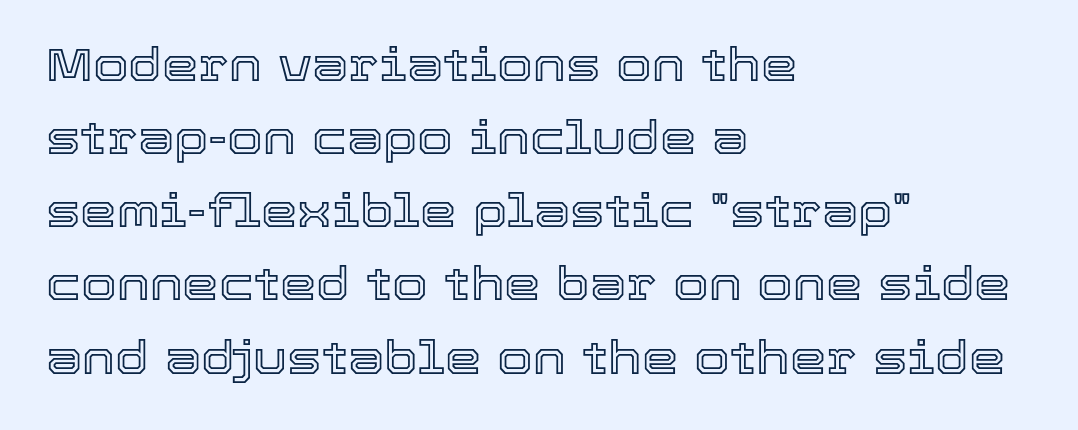
Only glyphs here, with clear space below each row. This sample has the flowing, uneven cadence of proportional lettering. Every stem runs plumb, perpendicular to the baseline. Between one letter and the next there's only the usual sliver of space. A student would call this left alignment; a typographer would say flush left, rag right. Honestly, the row spacing looks completely unremarkable.
